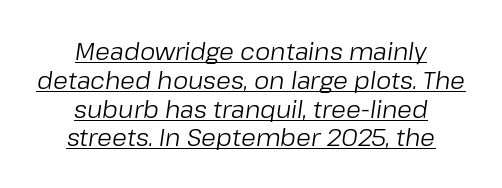
Q: Is the text bold? A: No.
Q: Is the text italic (slanted)? A: Yes, it leans right by about 8 degrees.
Q: Is the text underlined? A: Yes.
Q: How is the paragraph aligned? A: Centered.
Q: Is the spacing between letters normal or unusually wide? A: Normal.
